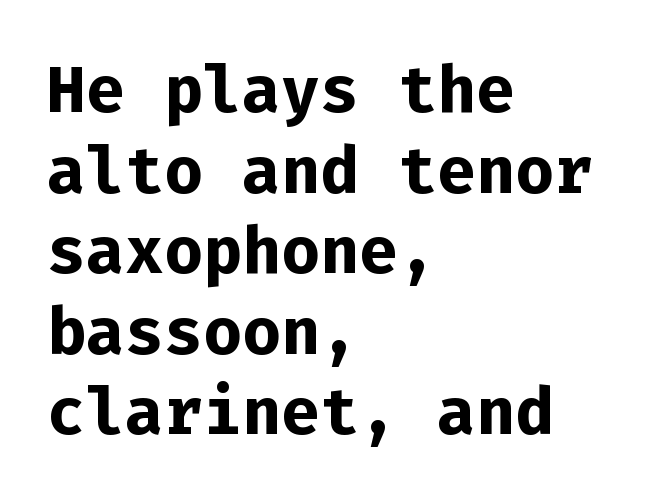
Q: Is the text bold? A: Yes.
Q: Is the text italic (slanted)? A: No, it is upright.
Q: Is the typeface a serif or a sans-serif typeface? A: Sans-serif.
Q: Is the text underlined? A: No.
Q: How is the paragraph aligned? A: Left-aligned.
Q: Is the spacing between letters normal or unusually wide? A: Normal.
Q: Width (condensed, normal, or wide)? A: Normal.
Q: Stroke contrast? A: Low.
Q: x-height? A: Medium.
Q: Monospaced? A: Yes.
